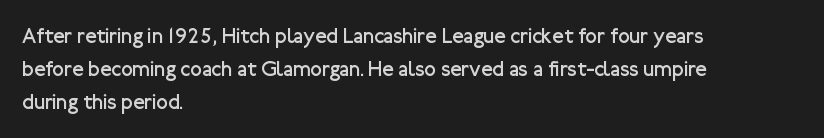
No italicization has been applied; the sample stays upright. This rendering features lettering with no underline. Summary of weight: not heavy and not bold. The typesetter chose a ragged-right arrangement here. The vertical gap from one line to the next is medium.
